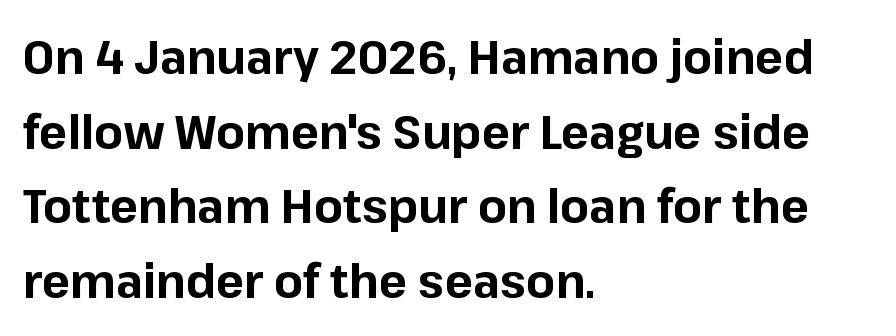
{"serif": "no", "italic": "no", "bold": "yes", "weight": "bold", "width": "normal", "stroke_contrast": "low", "x_height": "medium", "monospaced": "no", "underline": "no", "align": "left", "line_spacing": "normal", "line_spacing_ratio": 1.59, "letter_spacing": "normal", "letter_spacing_em": 0.0, "glyph_px": 47}
